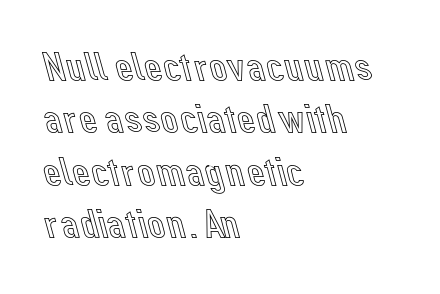
{"width": "normal", "x_height": "medium", "monospaced": "no", "underline": "no", "align": "left", "line_spacing": "normal", "line_spacing_ratio": 1.31, "letter_spacing": "normal", "letter_spacing_em": 0.0, "glyph_px": 40}
